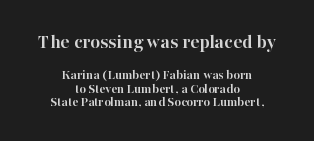
Line starts and ends both wander, symmetrically. The letterforms sit shoulder to shoulder at normal distance. The vertical gap from one line to the next is small. The lettering holds an erect, upright posture throughout.
